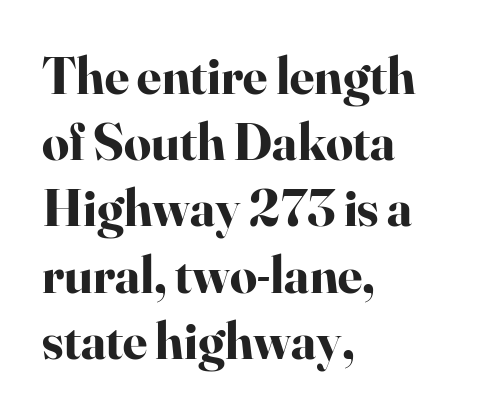
Q: Is the text bold? A: Yes.
Q: Is the text italic (slanted)? A: No, it is upright.
Q: Is the typeface a serif or a sans-serif typeface? A: Serif.
Q: Is the text underlined? A: No.
Q: How is the paragraph aligned? A: Left-aligned.
Q: Is the spacing between letters normal or unusually wide? A: Normal.
Q: Is the spacing between lines tight, normal or loose? A: Normal.
Q: Width (condensed, normal, or wide)? A: Normal.
Q: Stroke contrast? A: High.
Q: x-height? A: Small.
Q: Monospaced? A: No.
